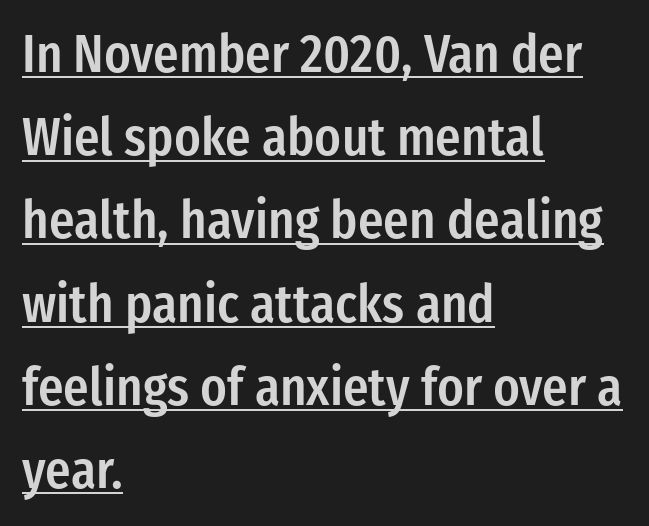
Typographic density is moderately raised because the face is semibold. Character widths vary here, with narrow letters taking less room than wide ones. Designer's note — italics off, roman on. Students, note that the glyphs here touch the page at normal intervals. Observe the absence of serifs on each vertical stroke in this sample.
